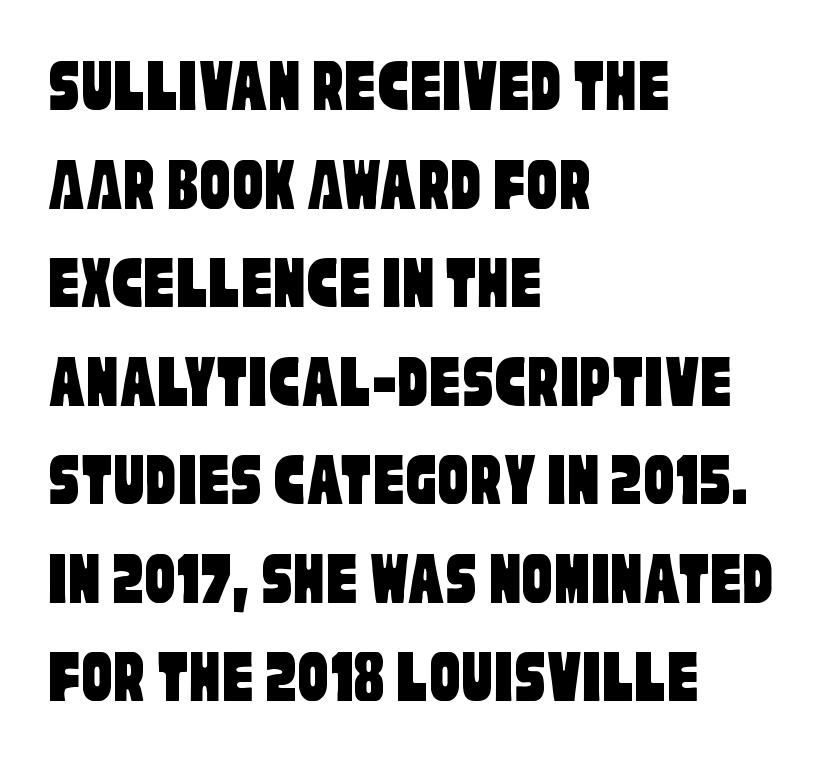
These lines are rendered in a variable-pitch font. No feet cap the strokes, marking this as sans-serif type. Caption: multi-line text, flush left, ragged right. The line texture is even and compact thanks to regular tracking.
